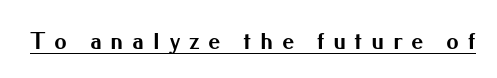
The font is running at its bold setting. This is roman type, the default non-slanted kind. The tracking jumps out immediately: characters are airy and widely separated. The rendered words wear a rule along their underside.
